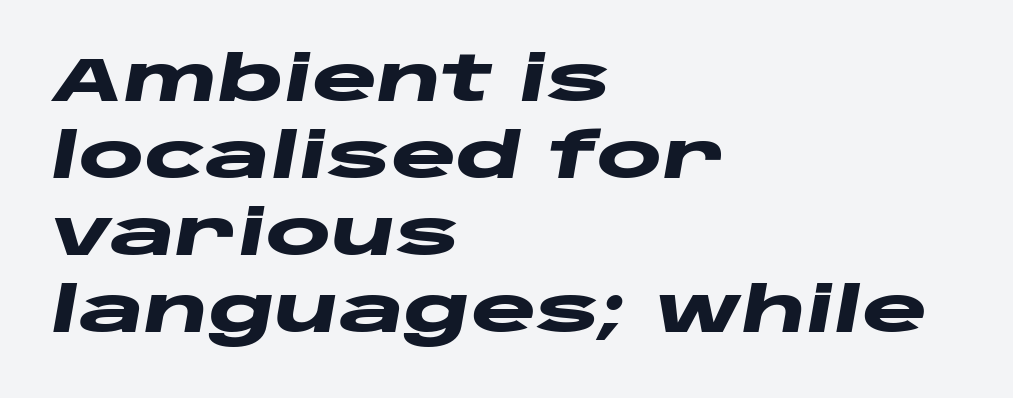
{"italic": "yes", "lean": "right", "slant_degrees": 10, "bold": "yes", "weight": "heavy", "width": "wide", "stroke_contrast": "low", "x_height": "large", "monospaced": "no", "underline": "no", "align": "left", "line_spacing_ratio": 1.24, "letter_spacing": "normal", "letter_spacing_em": 0.0, "glyph_px": 62}
